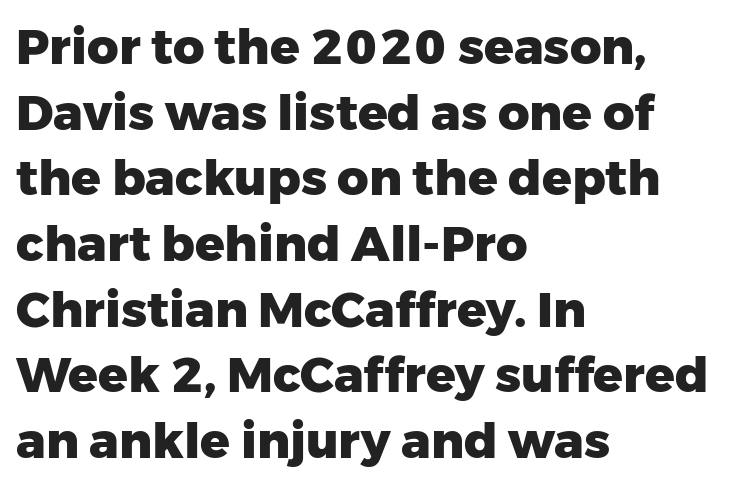
{"serif": "no", "italic": "no", "bold": "yes", "weight": "heavy", "width": "normal", "stroke_contrast": "low", "x_height": "medium", "monospaced": "no", "underline": "no", "align": "left", "line_spacing": "normal", "line_spacing_ratio": 1.34, "letter_spacing": "normal", "letter_spacing_em": 0.0, "glyph_px": 49}
